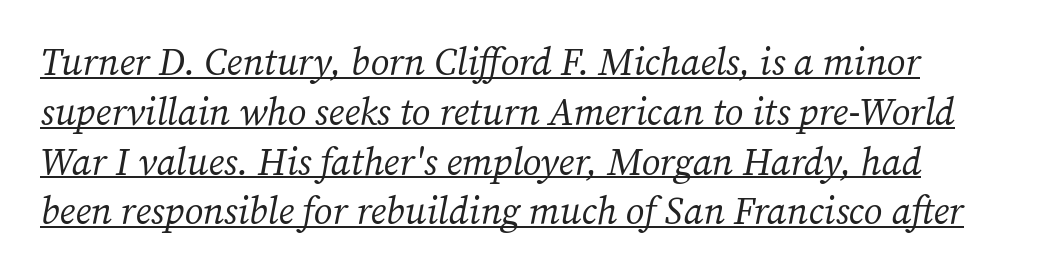
{"serif": "yes", "italic": "yes", "lean": "right", "slant_degrees": 12, "bold": "no", "weight": "regular", "width": "normal", "stroke_contrast": "medium", "x_height": "medium", "monospaced": "no", "underline": "yes", "line_spacing": "normal", "line_spacing_ratio": 1.31, "letter_spacing": "normal", "letter_spacing_em": 0.0, "glyph_px": 38}
